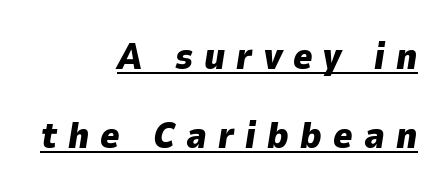
Q: Is the text bold? A: Yes.
Q: Is the text italic (slanted)? A: Yes, it leans right by about 9 degrees.
Q: Is the text underlined? A: Yes.
Q: How is the paragraph aligned? A: Right-aligned.
Q: Is the spacing between letters normal or unusually wide? A: Unusually wide.
Q: Is the spacing between lines tight, normal or loose? A: Loose.
Q: Width (condensed, normal, or wide)? A: Normal.
Q: Stroke contrast? A: Low.
Q: x-height? A: Medium.
Q: Monospaced? A: No.
